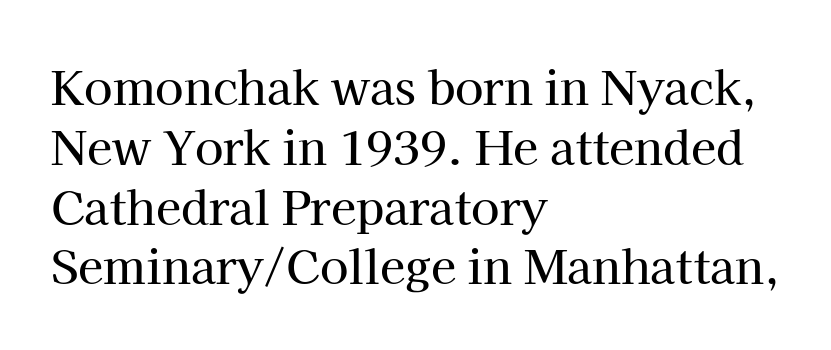
Q: Is the text italic (slanted)? A: No, it is upright.
Q: Is the typeface a serif or a sans-serif typeface? A: Serif.
Q: Is the text underlined? A: No.
Q: How is the paragraph aligned? A: Left-aligned.
Q: Is the spacing between letters normal or unusually wide? A: Normal.
Q: Is the spacing between lines tight, normal or loose? A: Normal.
Q: Width (condensed, normal, or wide)? A: Normal.
Q: Stroke contrast? A: High.
Q: x-height? A: Medium.
Q: Monospaced? A: No.
